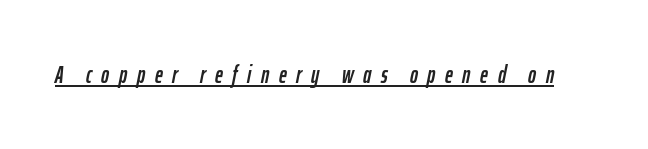
A baseline rule has been typeset under these characters. Inter-character spacing is expanded well beyond the font's built-in metrics. When letters slant like this, we call the style italic.
